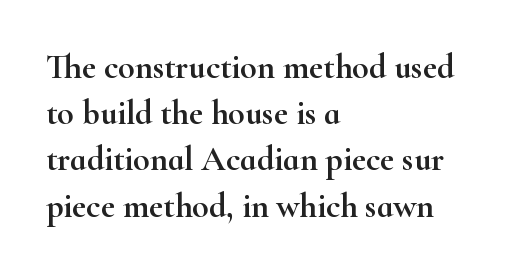
Q: Is the text italic (slanted)? A: No, it is upright.
Q: Is the typeface a serif or a sans-serif typeface? A: Serif.
Q: Is the text underlined? A: No.
Q: How is the paragraph aligned? A: Left-aligned.
Q: Is the spacing between letters normal or unusually wide? A: Normal.
Q: Is the spacing between lines tight, normal or loose? A: Normal.
Q: Width (condensed, normal, or wide)? A: Wide.
Q: Stroke contrast? A: High.
Q: x-height? A: Small.
Q: Monospaced? A: No.
